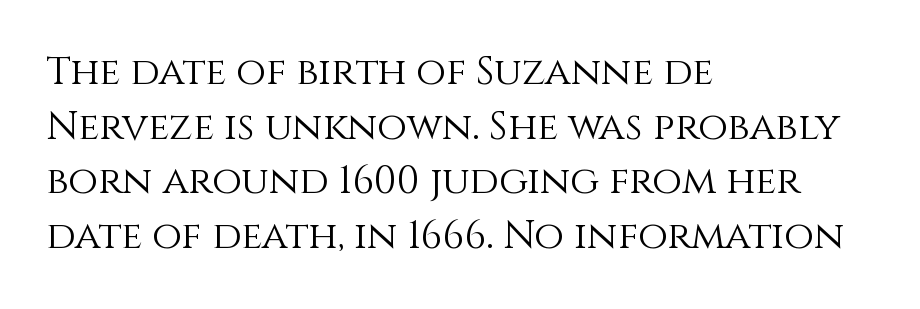
{"italic": "no", "bold": "no", "weight": "light", "width": "normal", "x_height": "large", "monospaced": "no", "underline": "no", "align": "left", "line_spacing": "normal", "line_spacing_ratio": 1.4, "letter_spacing": "normal", "letter_spacing_em": 0.0, "glyph_px": 39}
